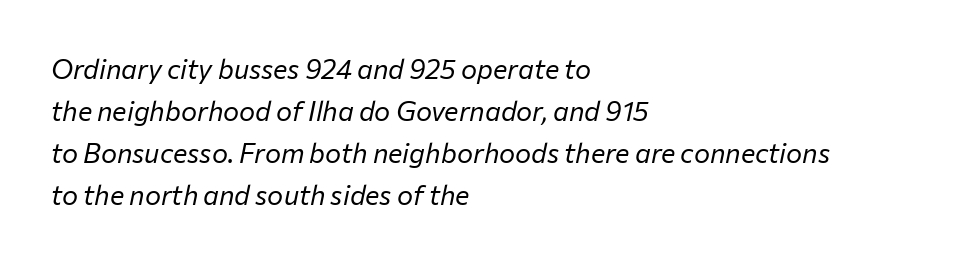
Leftover space on each line is placed entirely after the last word. Letter spacing: default. This is not heavy type; no bold has been used. The specimen reads as italic at a glance.
